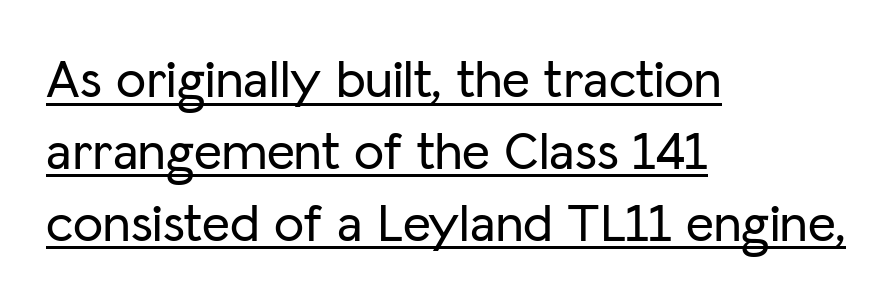
{"serif": "no", "italic": "no", "width": "normal", "stroke_contrast": "low", "x_height": "medium", "monospaced": "no", "underline": "yes", "align": "left", "line_spacing": "normal", "line_spacing_ratio": 1.33, "letter_spacing": "normal", "letter_spacing_em": 0.0, "glyph_px": 54}
